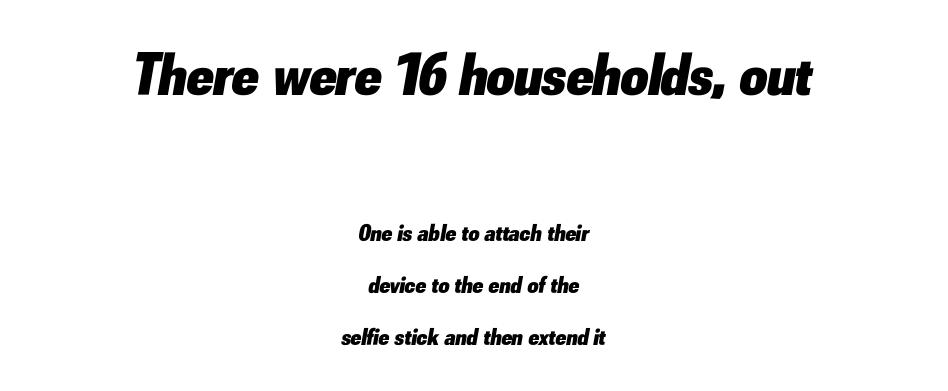
The image shows 60 px heavy type, italic (leaning right); set centered, loose line spacing (2.18x), normal letter spacing, not underlined; the first (top) block is 2.5x larger; low stroke contrast and a small x-height.
